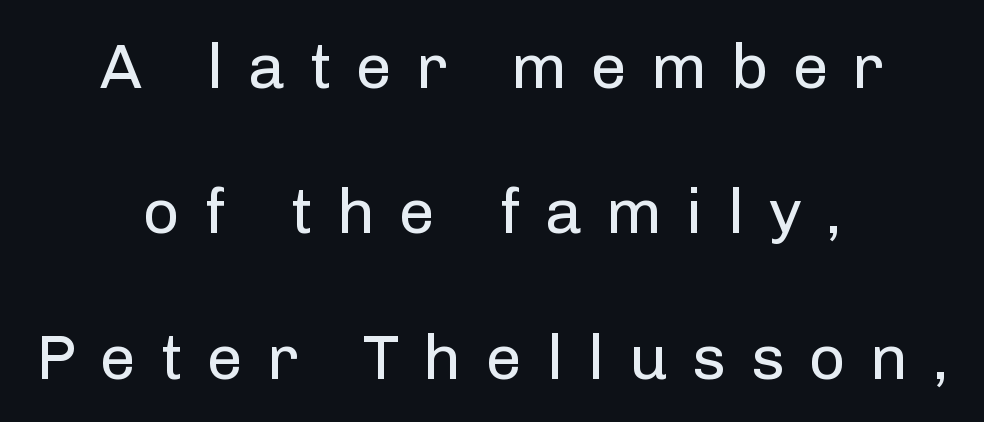
This rendering employs a face without finishing strokes, i.e., a sans-serif. The letters stand straight up with perfectly vertical stems. Honestly, the letter spacing is so wide it's the main thing you notice. The letterforms sit at book weight or below.
